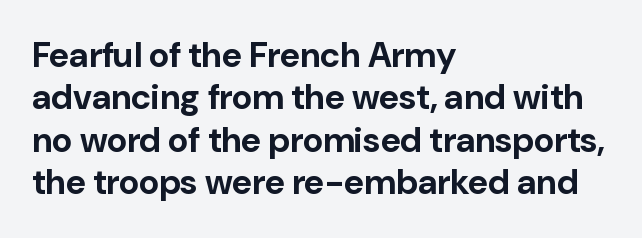
The ragged edge is on the right, which tells us the setting is flush left. In terms of letterform style, serifs are entirely absent. On the weight axis this lands at bold, roughly 700. Ordinary non-slanted type is in use. You could not count columns in this text — the font is proportionally spaced. Glyph-to-glyph distance matches everyday printed text.
